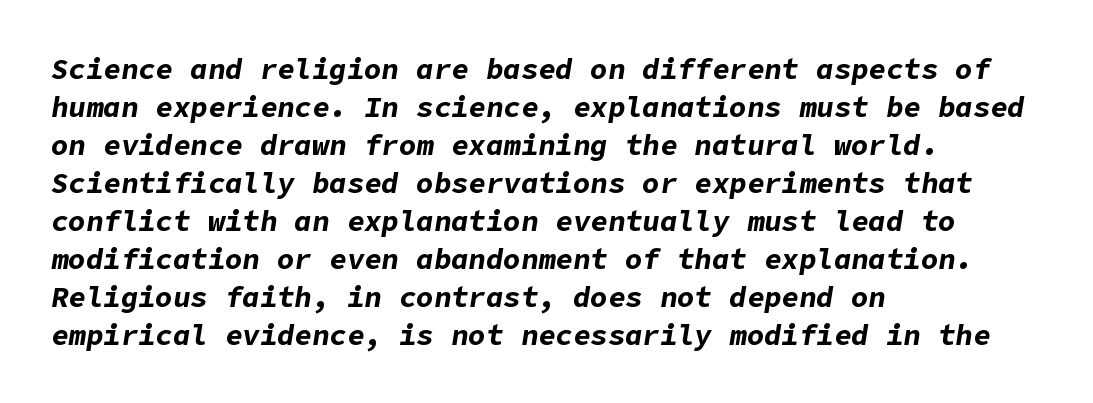
The image shows 29 px bold type, italic (leaning right); set left-aligned, normal line spacing (1.31x), normal letter spacing, not underlined; low stroke contrast and a medium x-height.
